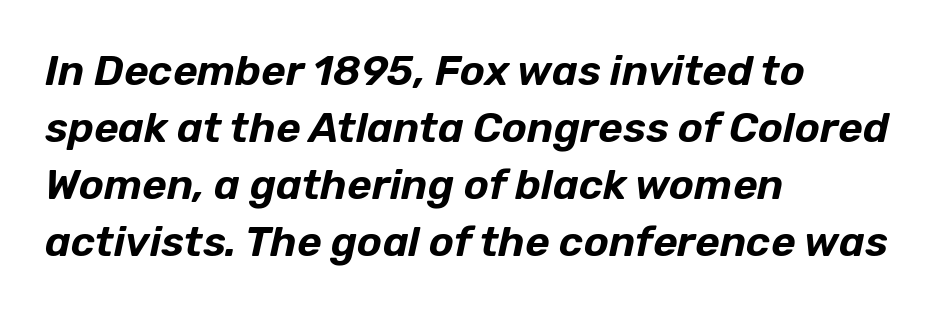
Q: Is the text italic (slanted)? A: Yes, it leans right by about 12 degrees.
Q: Is the text underlined? A: No.
Q: How is the paragraph aligned? A: Left-aligned.
Q: Is the spacing between letters normal or unusually wide? A: Normal.
Q: Is the spacing between lines tight, normal or loose? A: Normal.
Q: Width (condensed, normal, or wide)? A: Normal.
Q: Stroke contrast? A: Low.
Q: x-height? A: Medium.
Q: Monospaced? A: No.
